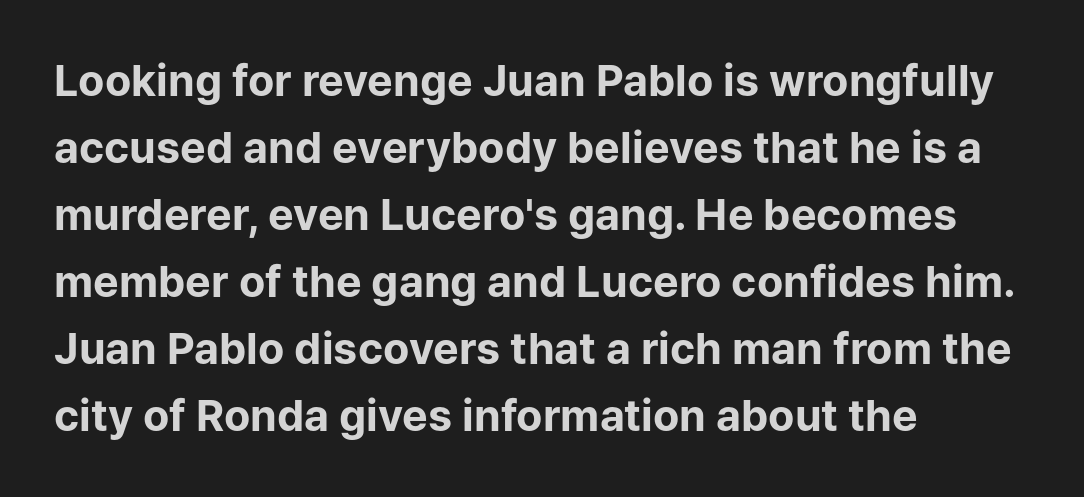
{"serif": "no", "italic": "no", "bold": "yes", "weight": "bold", "width": "normal", "stroke_contrast": "low", "x_height": "medium", "monospaced": "no", "underline": "no", "align": "left", "line_spacing": "normal", "line_spacing_ratio": 1.56, "letter_spacing": "normal", "letter_spacing_em": 0.0, "glyph_px": 43}
